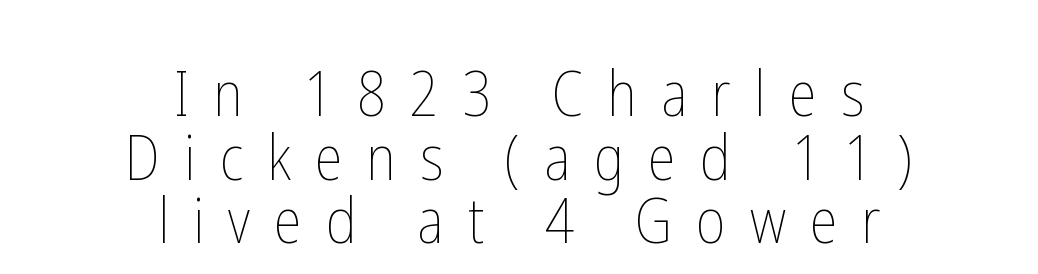
Q: Is the text bold? A: No.
Q: Is the text italic (slanted)? A: No, it is upright.
Q: Is the text underlined? A: No.
Q: How is the paragraph aligned? A: Centered.
Q: Is the spacing between letters normal or unusually wide? A: Unusually wide.
Q: Is the spacing between lines tight, normal or loose? A: Tight.
Q: Width (condensed, normal, or wide)? A: Condensed.
Q: Stroke contrast? A: Low.
Q: x-height? A: Medium.
Q: Monospaced? A: No.
